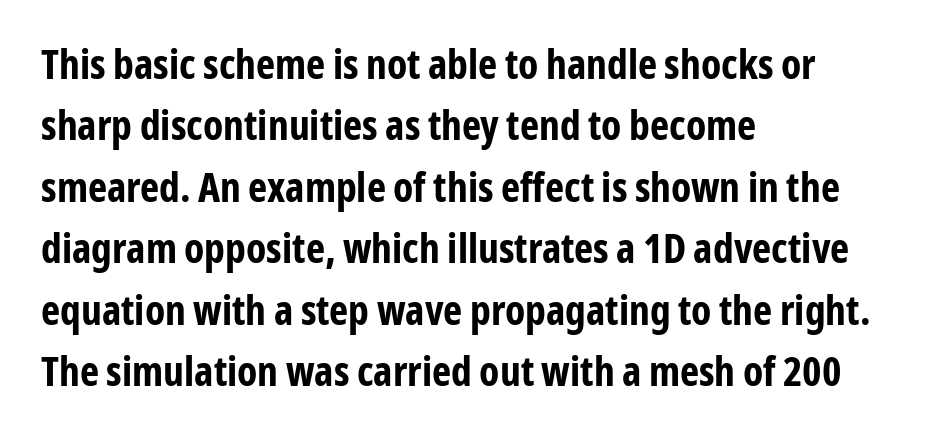
Q: Is the text bold? A: Yes.
Q: Is the text italic (slanted)? A: No, it is upright.
Q: Is the typeface a serif or a sans-serif typeface? A: Sans-serif.
Q: Is the text underlined? A: No.
Q: How is the paragraph aligned? A: Left-aligned.
Q: Is the spacing between letters normal or unusually wide? A: Normal.
Q: Is the spacing between lines tight, normal or loose? A: Normal.
Q: Width (condensed, normal, or wide)? A: Condensed.
Q: Stroke contrast? A: Low.
Q: x-height? A: Medium.
Q: Monospaced? A: No.
